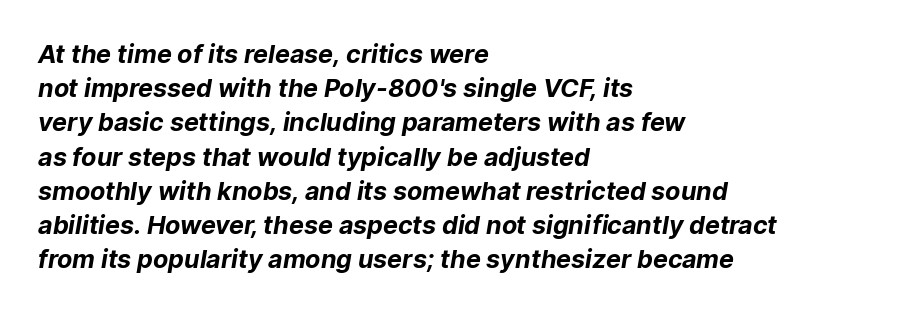
{"bold": "yes", "underline": "no", "align": "left", "line_spacing": "normal", "line_spacing_ratio": 1.37, "letter_spacing": "normal", "letter_spacing_em": 0.0, "glyph_px": 25}
